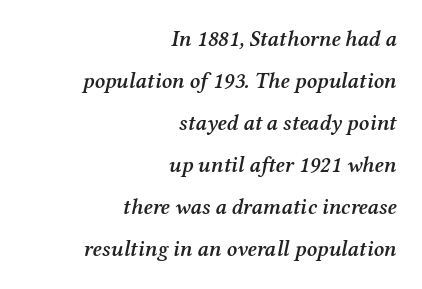
Q: Is the text bold? A: Semi-bold.
Q: Is the text italic (slanted)? A: Yes, it leans right by about 12 degrees.
Q: Is the text underlined? A: No.
Q: How is the paragraph aligned? A: Right-aligned.
Q: Is the spacing between letters normal or unusually wide? A: Normal.
Q: Is the spacing between lines tight, normal or loose? A: Loose.
